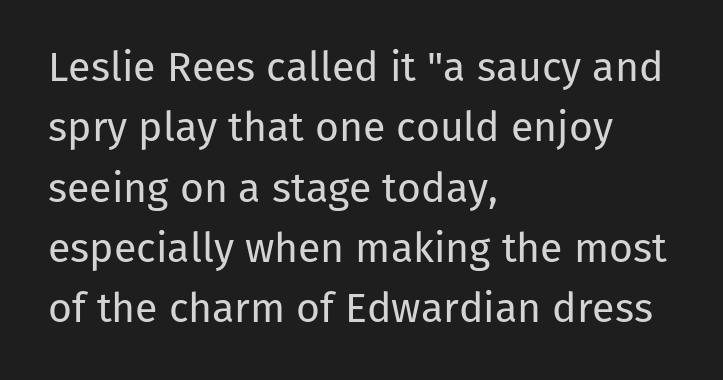
The image shows 41 px regular-weight sans-serif type, upright; set left-aligned, normal line spacing (1.47x), normal letter spacing, not underlined; low stroke contrast and a medium x-height.
